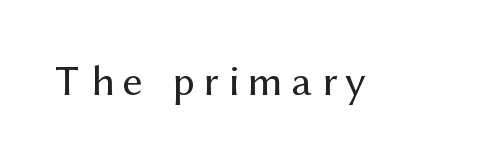
Q: Is the text bold? A: No.
Q: Is the text italic (slanted)? A: No, it is upright.
Q: Is the typeface a serif or a sans-serif typeface? A: Sans-serif.
Q: Is the text underlined? A: No.
Q: Is the spacing between letters normal or unusually wide? A: Unusually wide.
Q: Width (condensed, normal, or wide)? A: Normal.
Q: Stroke contrast? A: Medium.
Q: x-height? A: Medium.
Q: Monospaced? A: No.
